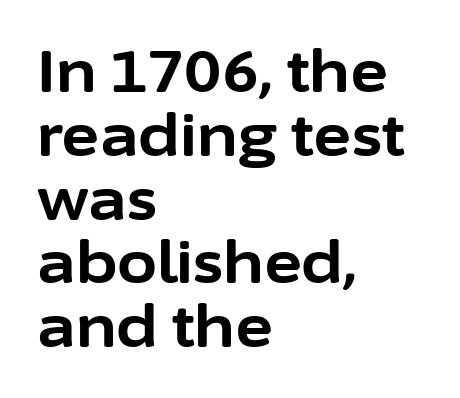
{"serif": "no", "italic": "no", "bold": "yes", "weight": "bold", "width": "normal", "stroke_contrast": "low", "x_height": "medium", "monospaced": "no", "underline": "no", "align": "left", "line_spacing": "tight", "line_spacing_ratio": 1.1, "letter_spacing": "normal", "letter_spacing_em": 0.0, "glyph_px": 58}
